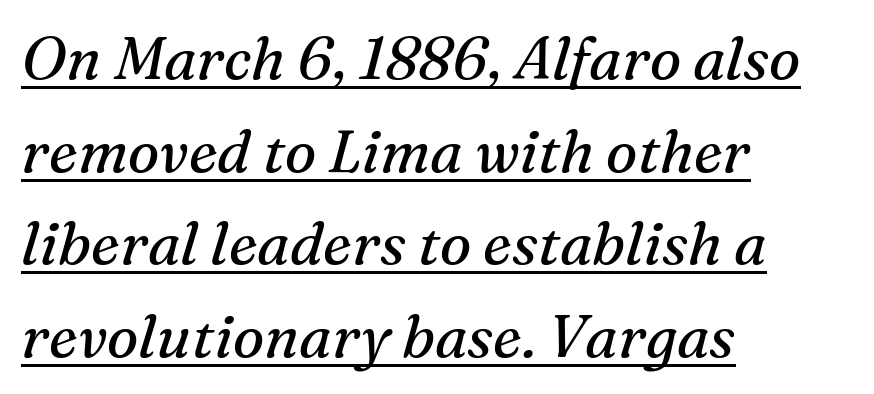
The image shows 59 px regular-weight serif type, italic (leaning right); set left-aligned, normal line spacing (1.57x), normal letter spacing, underlined; medium stroke contrast and a medium x-height.
